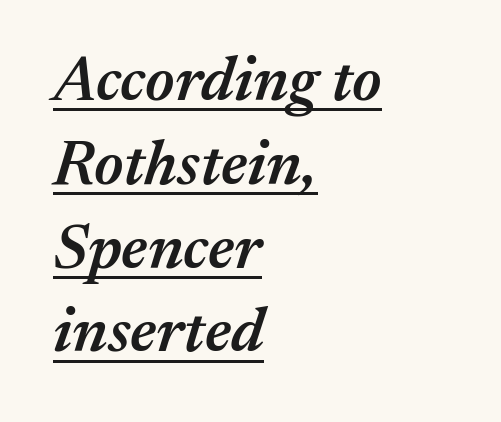
Q: Is the text bold? A: Semi-bold.
Q: Is the text italic (slanted)? A: Yes, it leans right by about 17 degrees.
Q: Is the text underlined? A: Yes.
Q: How is the paragraph aligned? A: Left-aligned.
Q: Is the spacing between letters normal or unusually wide? A: Normal.
Q: Is the spacing between lines tight, normal or loose? A: Normal.
Q: Width (condensed, normal, or wide)? A: Normal.
Q: Stroke contrast? A: Medium.
Q: x-height? A: Medium.
Q: Monospaced? A: No.
